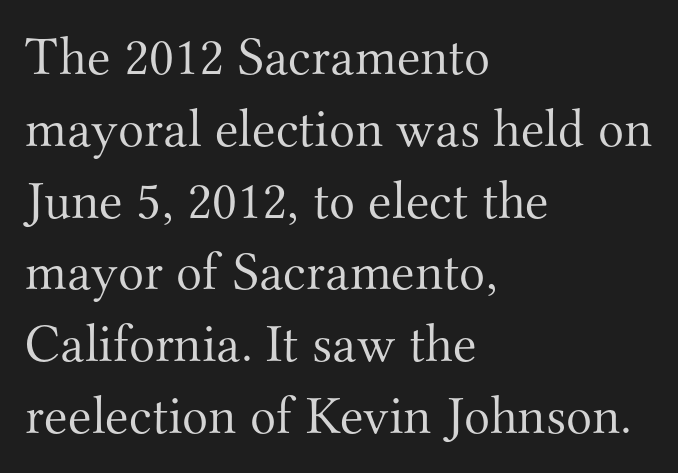
The image shows 54 px light serif type, upright; set left-aligned, normal line spacing (1.33x), normal letter spacing, not underlined; medium stroke contrast and a small x-height.
